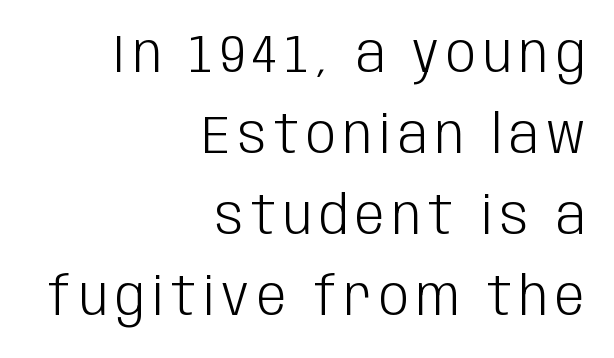
The image shows 53 px light, condensed sans-serif type, upright; set right-aligned, normal line spacing (1.53x), not underlined; low stroke contrast and a large x-height.
